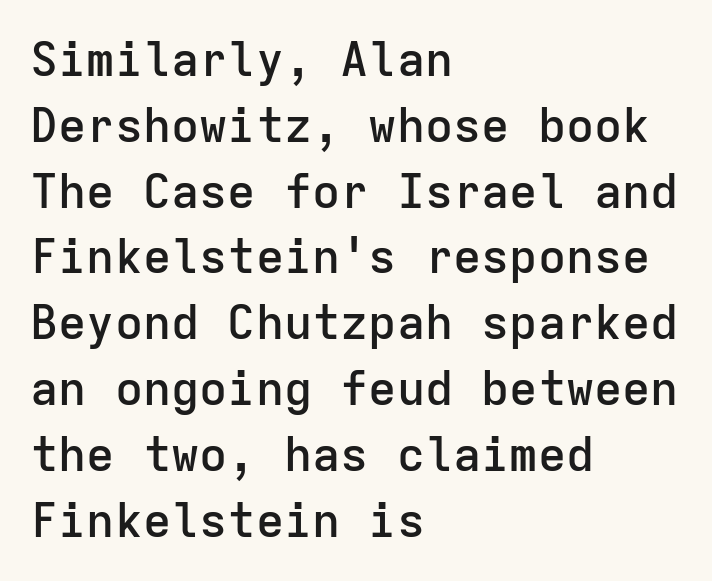
{"serif": "no", "italic": "no", "bold": "semi", "weight": "semibold", "width": "normal", "stroke_contrast": "low", "x_height": "medium", "monospaced": "yes", "underline": "no", "align": "left", "line_spacing": "normal", "line_spacing_ratio": 1.4, "letter_spacing": "normal", "letter_spacing_em": 0.0, "glyph_px": 47}
